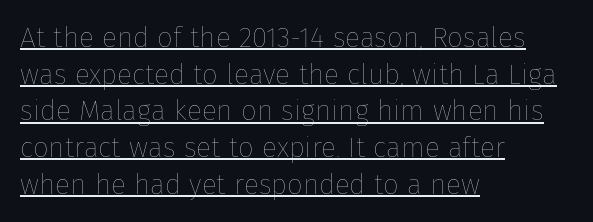
The image shows 28 px thin type, upright; set left-aligned, normal line spacing (1.31x), normal letter spacing, underlined; low stroke contrast and a medium x-height.
